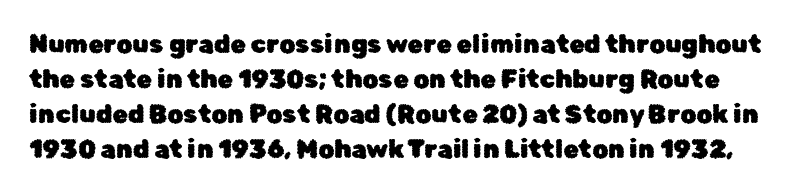
Q: Is the text italic (slanted)? A: No, it is upright.
Q: Is the text underlined? A: No.
Q: Is the spacing between letters normal or unusually wide? A: Normal.
Q: Is the spacing between lines tight, normal or loose? A: Normal.
